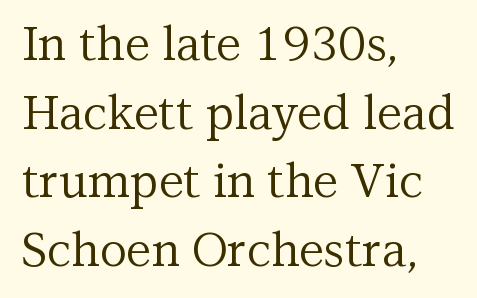
Is there any slant? The stems are plumb. The letters advance in unequal steps, a hallmark of proportional type. Is the type heavy? It reads as light-to-regular instead. The typeface chosen for these lines features serifs. Whoever set this chose a conventional vertical rhythm. Rule under the text: the space is simply empty.
